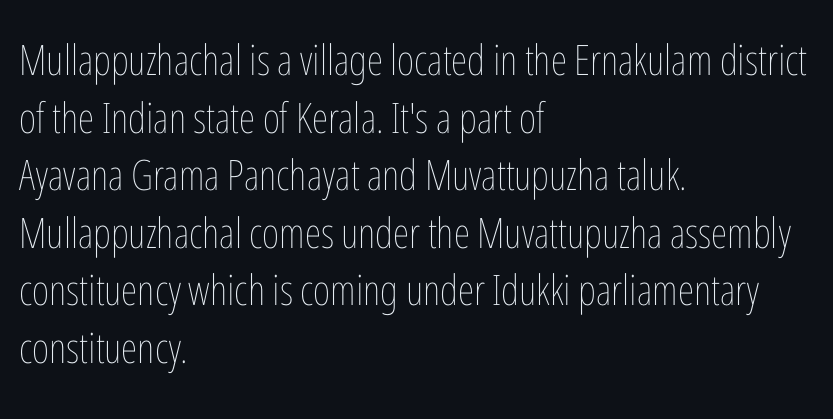
The image shows 42 px thin, condensed type, upright; set left-aligned, normal line spacing (1.37x), normal letter spacing, not underlined; low stroke contrast and a medium x-height.
